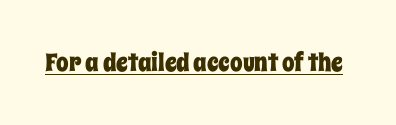
You can tell it's not italic because the verticals are truly vertical. Honestly, the letter spacing is just normal — you wouldn't notice it. Students, observe the line beneath the letters — that is underlining.
